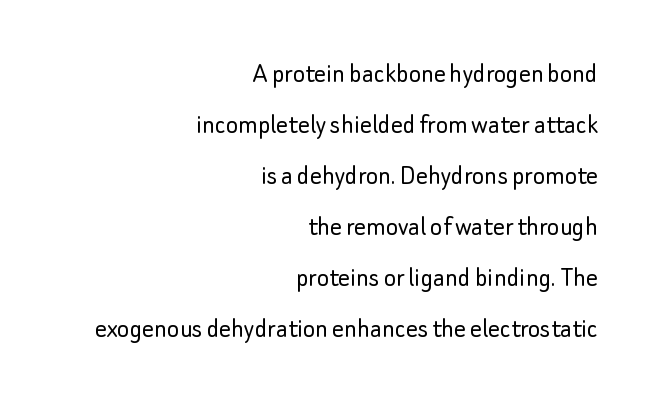
Q: Is the text bold? A: No.
Q: Is the text italic (slanted)? A: No, it is upright.
Q: Is the typeface a serif or a sans-serif typeface? A: Sans-serif.
Q: Is the text underlined? A: No.
Q: How is the paragraph aligned? A: Right-aligned.
Q: Is the spacing between letters normal or unusually wide? A: Normal.
Q: Width (condensed, normal, or wide)? A: Normal.
Q: Stroke contrast? A: Low.
Q: x-height? A: Small.
Q: Monospaced? A: No.
